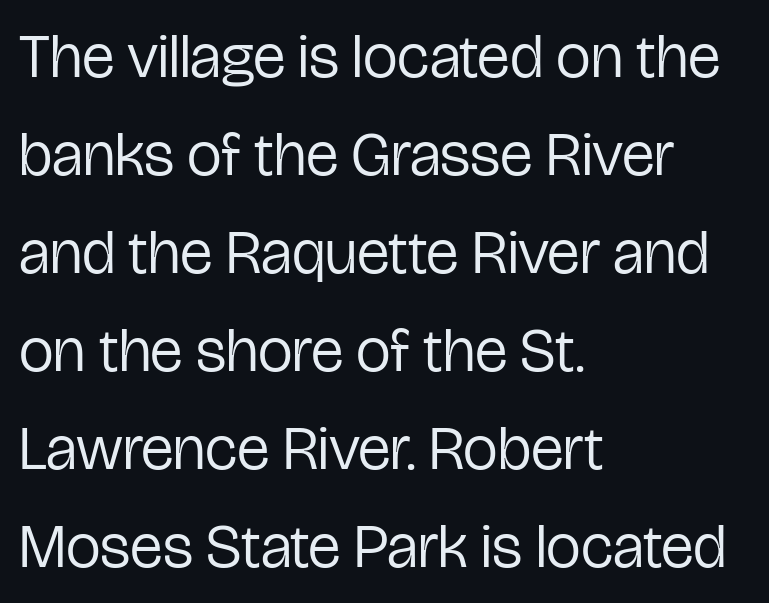
A clean baseline with only descenders dipping below it. Notice how descenders clear the ascenders below comfortably — that's standard leading. The letters stand upright; this is a roman face. A quiet, ordinary-to-light weight characterises the typeface.
